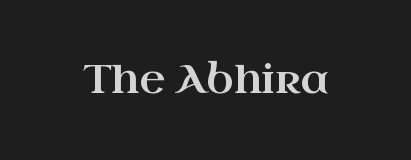
The image shows 40 px wide serif type, upright; set normal letter spacing, not underlined; high stroke contrast and a small x-height.
